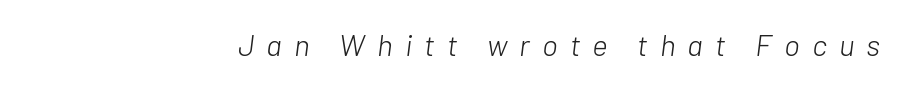
The image shows 30 px light type, italic (leaning right); set unusually wide letter spacing (+0.4 em), not underlined; low stroke contrast and a medium x-height.
